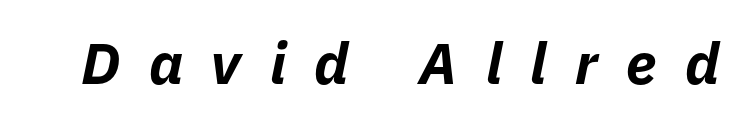
{"italic": "yes", "lean": "right", "slant_degrees": 11, "bold": "yes", "weight": "bold", "width": "normal", "stroke_contrast": "low", "x_height": "medium", "monospaced": "no", "underline": "no", "letter_spacing": "wide", "letter_spacing_em": 0.49, "glyph_px": 58}
